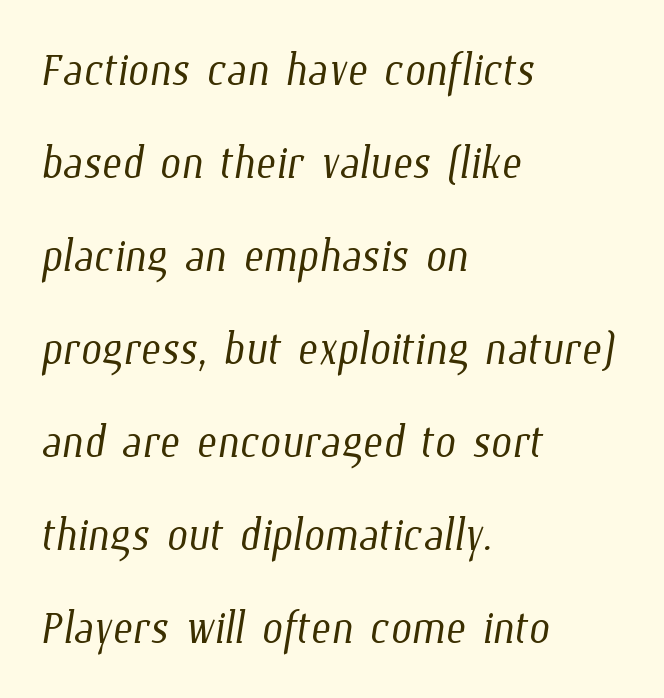
On a weight scale, this lands at 450 or below. The letters advance in unequal steps, a hallmark of proportional type. The paragraph has a hard left edge and a soft right edge. Descenders are the only things crossing below the line.
